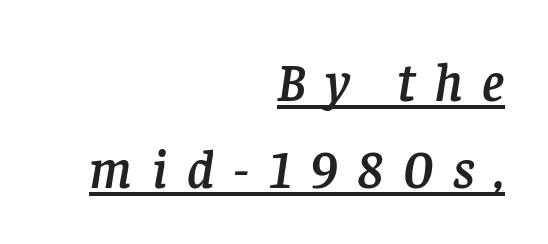
Q: Is the text italic (slanted)? A: Yes, it leans right by about 8 degrees.
Q: Is the typeface a serif or a sans-serif typeface? A: Serif.
Q: Is the text underlined? A: Yes.
Q: How is the paragraph aligned? A: Right-aligned.
Q: Is the spacing between letters normal or unusually wide? A: Unusually wide.
Q: Is the spacing between lines tight, normal or loose? A: Normal.
Q: Width (condensed, normal, or wide)? A: Normal.
Q: Stroke contrast? A: Low.
Q: x-height? A: Large.
Q: Monospaced? A: No.
